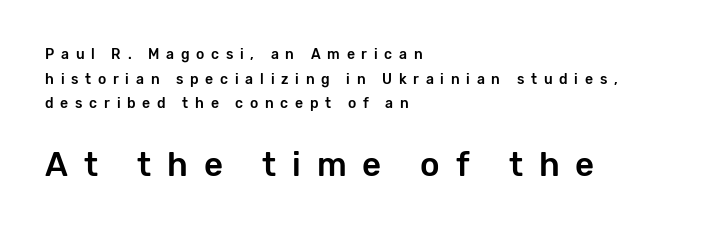
The image shows 33 px sans-serif type, upright; set left-aligned, line spacing 1.76x, unusually wide letter spacing (+0.48 em), not underlined; the second (bottom) block is 2.36x larger; low stroke contrast and a medium x-height.
